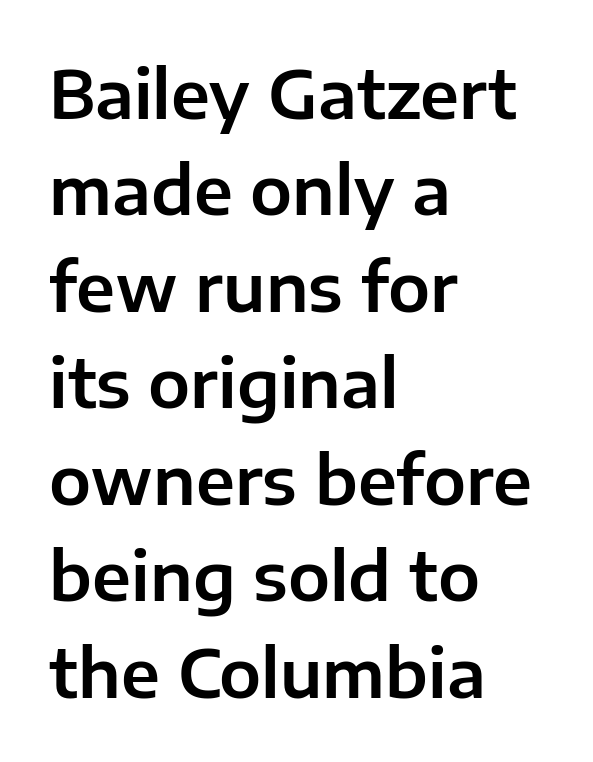
{"serif": "no", "italic": "no", "width": "normal", "stroke_contrast": "low", "x_height": "medium", "monospaced": "no", "underline": "no", "align": "left", "line_spacing": "normal", "line_spacing_ratio": 1.44, "letter_spacing": "normal", "letter_spacing_em": 0.0, "glyph_px": 67}
